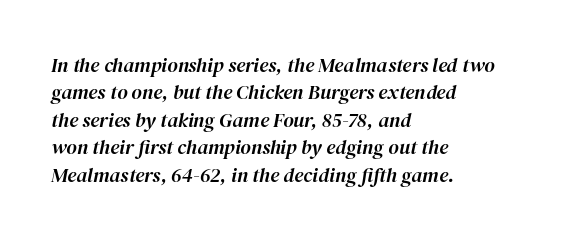
One glance says typical: line gaps are just what's usual. The face used here has a pronounced slope to its letters. The compositor pushed each line to the left boundary. You could call the tracking neutral — neither tight nor loose. Nobody drew a line under any word here.
